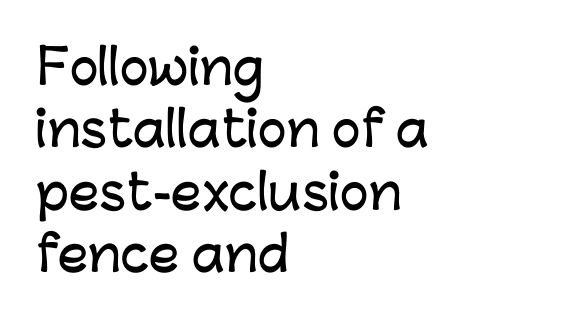
Q: Is the text italic (slanted)? A: No, it is upright.
Q: Is the typeface a serif or a sans-serif typeface? A: Sans-serif.
Q: Is the text underlined? A: No.
Q: How is the paragraph aligned? A: Left-aligned.
Q: Is the spacing between letters normal or unusually wide? A: Normal.
Q: Is the spacing between lines tight, normal or loose? A: Normal.
Q: Width (condensed, normal, or wide)? A: Normal.
Q: Stroke contrast? A: Low.
Q: x-height? A: Medium.
Q: Monospaced? A: No.
